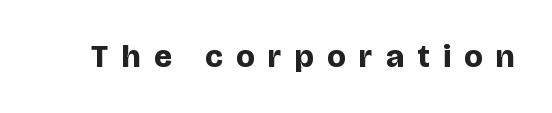
This rendering employs a face without finishing strokes, i.e., a sans-serif. This sample has the flowing, uneven cadence of proportional lettering. Characters follow at a spacing far wider than the type designer built in. The area under the type is left untouched. The letters are bold, with thick, heavy strokes. This is roman type, the default non-slanted kind.
